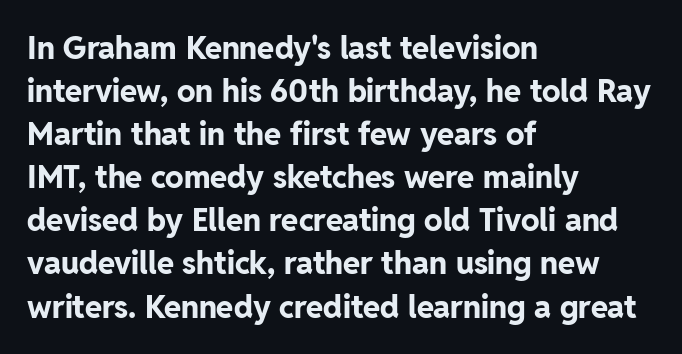
Q: Is the text bold? A: Yes.
Q: Is the text italic (slanted)? A: No, it is upright.
Q: Is the typeface a serif or a sans-serif typeface? A: Sans-serif.
Q: Is the text underlined? A: No.
Q: How is the paragraph aligned? A: Left-aligned.
Q: Is the spacing between letters normal or unusually wide? A: Normal.
Q: Is the spacing between lines tight, normal or loose? A: Normal.
Q: Width (condensed, normal, or wide)? A: Normal.
Q: Stroke contrast? A: Low.
Q: x-height? A: Medium.
Q: Monospaced? A: No.
